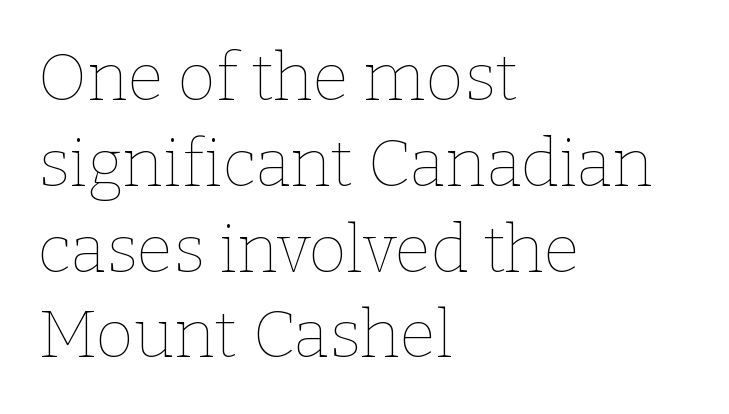
This is roman type, the default non-slanted kind. The letters advance in unequal steps, a hallmark of proportional type. The glyphs are unaccompanied by any horizontal stroke below them. All the whitespace from short lines collects on the right.
